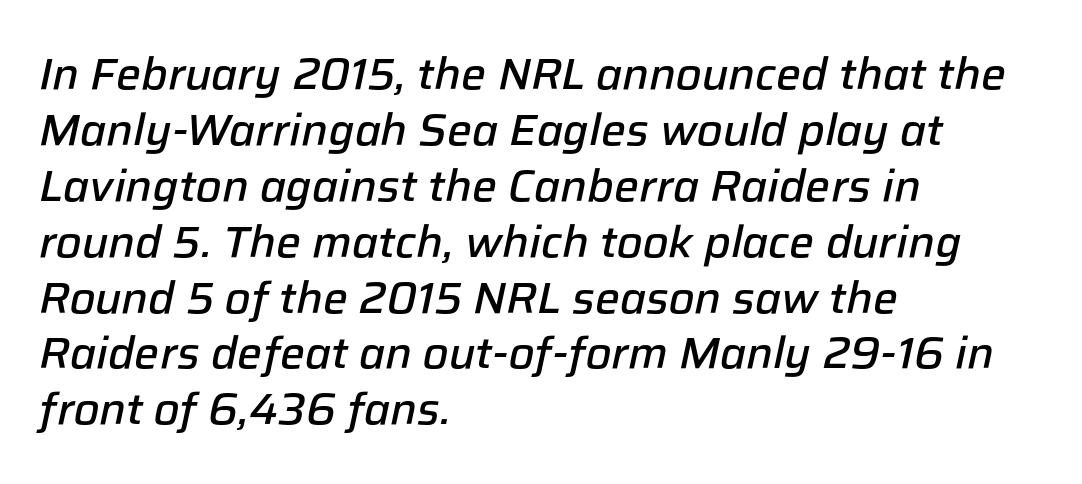
{"italic": "yes", "lean": "right", "slant_degrees": 12, "bold": "semi", "weight": "semibold", "width": "normal", "stroke_contrast": "low", "x_height": "medium", "monospaced": "no", "underline": "no", "align": "left", "line_spacing": "normal", "line_spacing_ratio": 1.27, "letter_spacing": "normal", "letter_spacing_em": 0.0, "glyph_px": 44}
